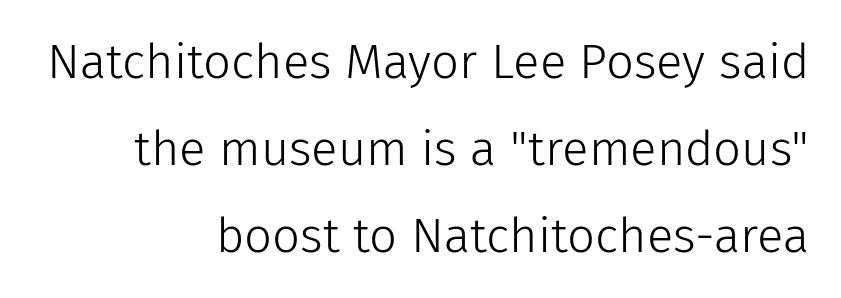
The image shows 49 px light sans-serif type, upright; set right-aligned, line spacing 1.78x, normal letter spacing, not underlined; low stroke contrast and a medium x-height.
